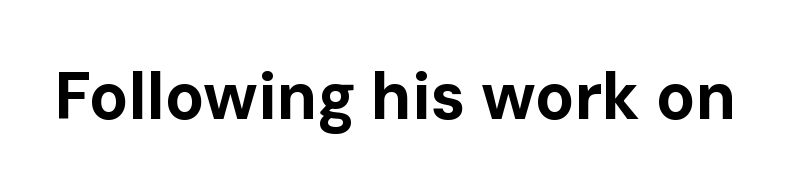
Q: Is the text bold? A: Yes.
Q: Is the text italic (slanted)? A: No, it is upright.
Q: Is the typeface a serif or a sans-serif typeface? A: Sans-serif.
Q: Is the text underlined? A: No.
Q: Is the spacing between letters normal or unusually wide? A: Normal.
Q: Width (condensed, normal, or wide)? A: Normal.
Q: Stroke contrast? A: Low.
Q: x-height? A: Medium.
Q: Monospaced? A: No.
